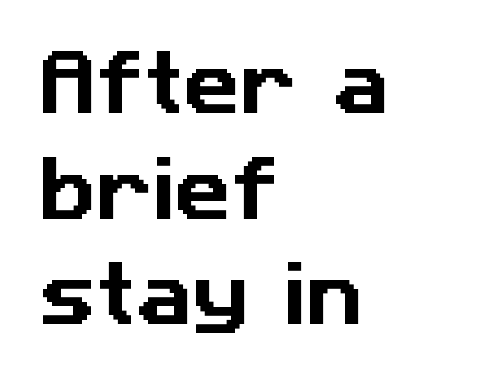
Q: Is the typeface a serif or a sans-serif typeface? A: Sans-serif.
Q: Is the text underlined? A: No.
Q: How is the paragraph aligned? A: Left-aligned.
Q: Is the spacing between letters normal or unusually wide? A: Normal.
Q: Is the spacing between lines tight, normal or loose? A: Normal.
Q: Width (condensed, normal, or wide)? A: Normal.
Q: Stroke contrast? A: Low.
Q: x-height? A: Medium.
Q: Monospaced? A: No.
